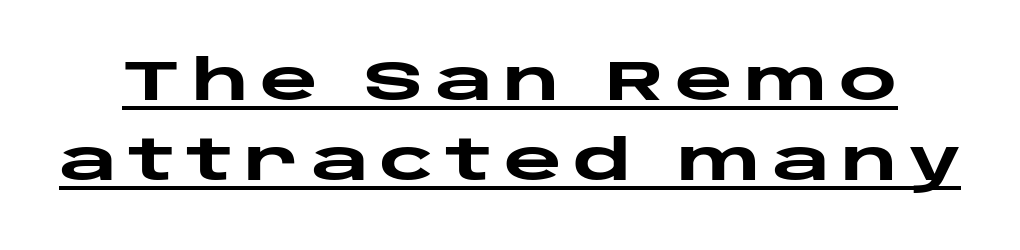
{"serif": "no", "italic": "no", "bold": "yes", "weight": "heavy", "width": "wide", "stroke_contrast": "low", "x_height": "large", "monospaced": "no", "underline": "yes", "line_spacing": "normal", "line_spacing_ratio": 1.43, "letter_spacing": "wide", "letter_spacing_em": 0.2, "glyph_px": 56}
